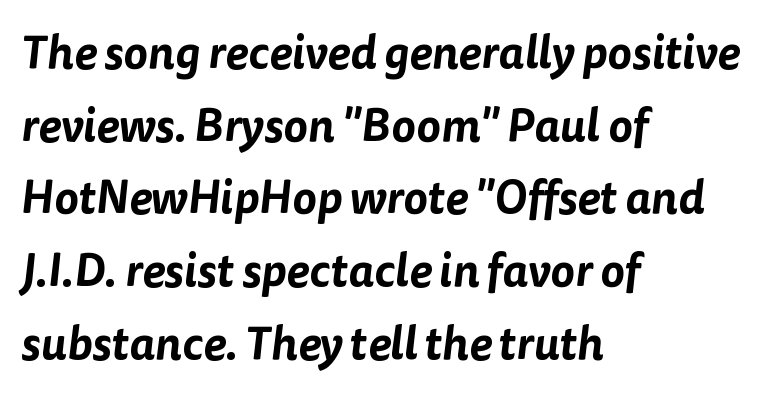
In CSS terms this would be text-align: left. You can tell from the bare stems that sans-serif type was used. The foot of each line stays bare and open. Horizontal bands of white between lines are of average thickness. The face used here is proportionally spaced, like ordinary book or web type.
